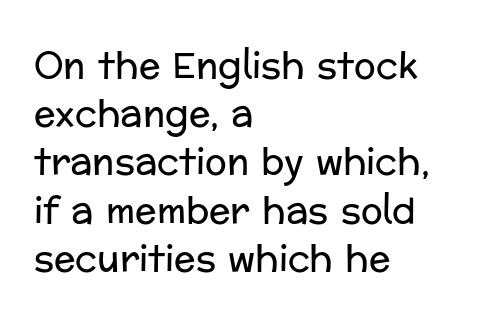
Q: Is the text bold? A: No.
Q: Is the text italic (slanted)? A: No, it is upright.
Q: Is the typeface a serif or a sans-serif typeface? A: Sans-serif.
Q: Is the text underlined? A: No.
Q: How is the paragraph aligned? A: Left-aligned.
Q: Is the spacing between letters normal or unusually wide? A: Normal.
Q: Is the spacing between lines tight, normal or loose? A: Normal.
Q: Width (condensed, normal, or wide)? A: Normal.
Q: Stroke contrast? A: Low.
Q: x-height? A: Medium.
Q: Monospaced? A: No.
